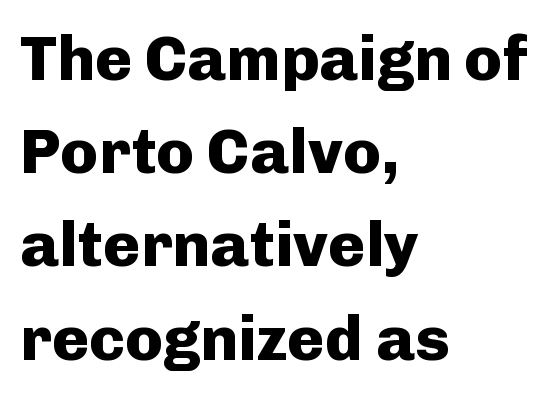
Q: Is the text bold? A: Yes.
Q: Is the text italic (slanted)? A: No, it is upright.
Q: Is the typeface a serif or a sans-serif typeface? A: Sans-serif.
Q: Is the text underlined? A: No.
Q: How is the paragraph aligned? A: Left-aligned.
Q: Is the spacing between letters normal or unusually wide? A: Normal.
Q: Is the spacing between lines tight, normal or loose? A: Normal.
Q: Width (condensed, normal, or wide)? A: Normal.
Q: Stroke contrast? A: Low.
Q: x-height? A: Medium.
Q: Monospaced? A: No.
